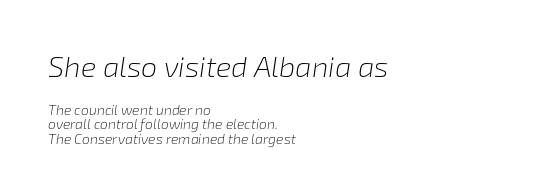
The image shows 29 px light type, italic (leaning right); set left-aligned, tight line spacing (1.03x), normal letter spacing, not underlined; the first (top) block is 2.07x larger; low stroke contrast and a medium x-height.
